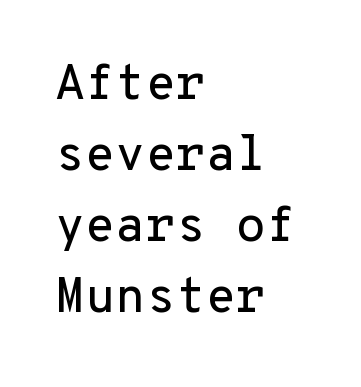
The image shows 49 px sans-serif type, upright, monospaced; set left-aligned, normal line spacing (1.45x), normal letter spacing, not underlined; low stroke contrast and a medium x-height.
